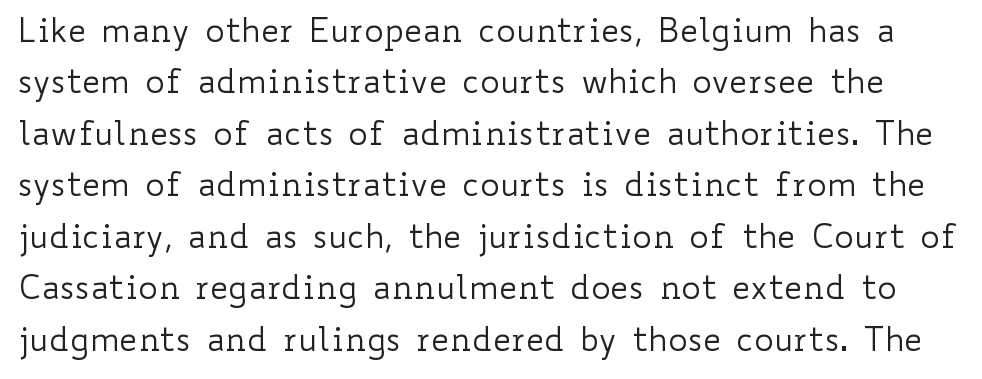
{"italic": "no", "bold": "no", "weight": "regular", "width": "wide", "stroke_contrast": "low", "x_height": "small", "monospaced": "no", "underline": "no", "line_spacing": "normal", "line_spacing_ratio": 1.56, "letter_spacing": "normal", "letter_spacing_em": 0.0, "glyph_px": 33}
